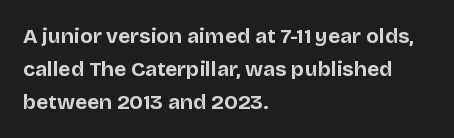
Weight check: bold — yes, fully. This rendering features lettering with no underline. This is the regular roman posture of the typeface. Is there much room between lines? A standard amount, neither cramped nor airy. No extra tracking has been applied to these lines. The rag falls on the right side of this text block.
